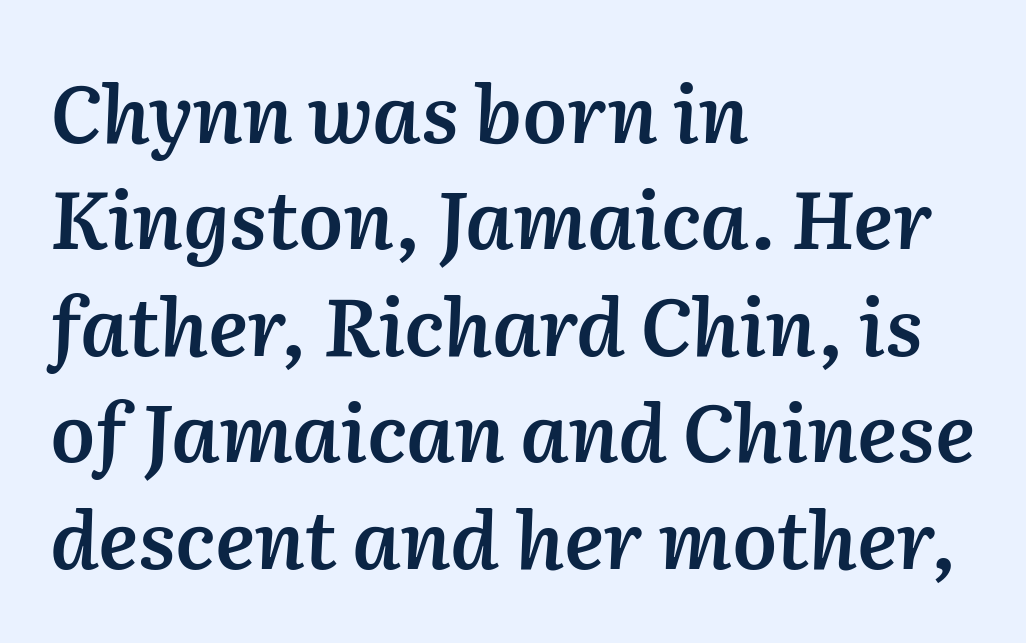
The image shows 80 px semibold type, italic (leaning right); set left-aligned, normal line spacing (1.33x), normal letter spacing, not underlined; medium stroke contrast and a medium x-height.
